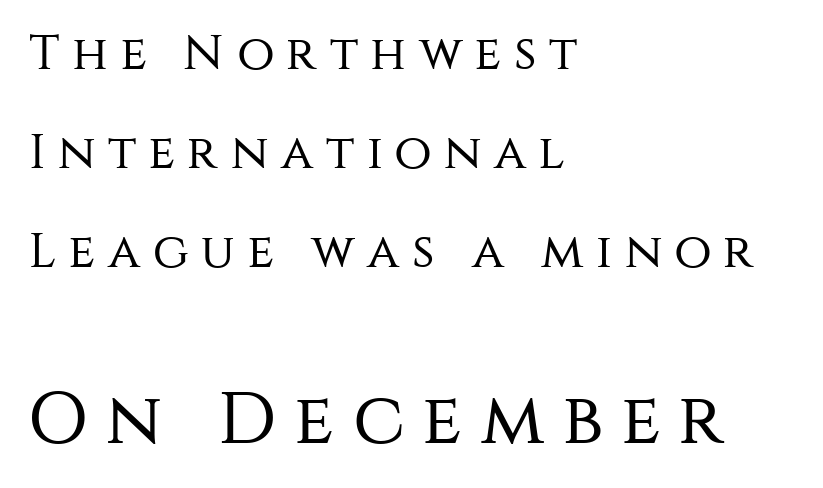
Q: Is the text bold? A: No.
Q: Is the text italic (slanted)? A: No, it is upright.
Q: Is the typeface a serif or a sans-serif typeface? A: Sans-serif.
Q: Is the text underlined? A: No.
Q: How is the paragraph aligned? A: Left-aligned.
Q: Is the spacing between letters normal or unusually wide? A: Unusually wide.
Q: Is the spacing between lines tight, normal or loose? A: Loose.
Q: Which block of text is set in a larger size, the first (top) or the second (bottom)? A: The second (bottom) one.
Q: Width (condensed, normal, or wide)? A: Normal.
Q: Stroke contrast? A: Medium.
Q: x-height? A: Large.
Q: Monospaced? A: No.
